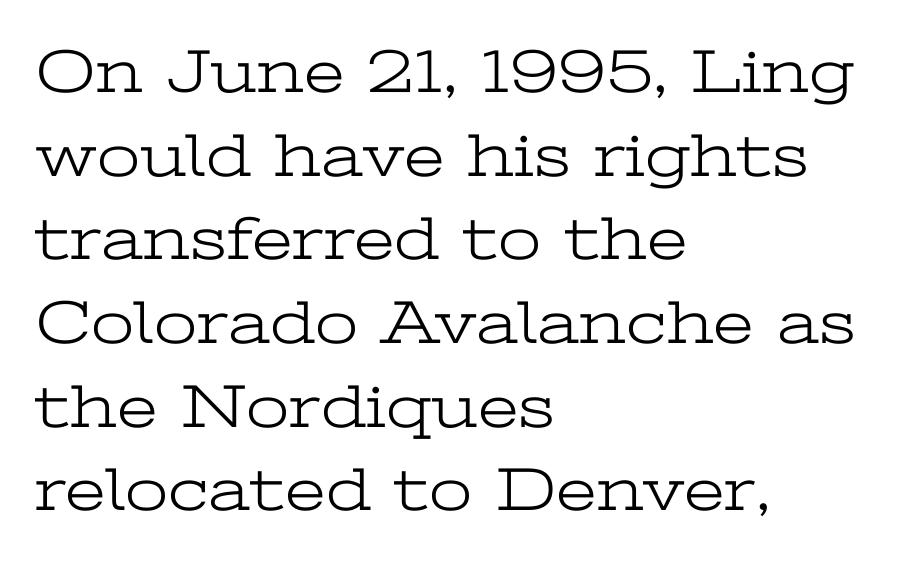
Q: Is the text bold? A: No.
Q: Is the text italic (slanted)? A: No, it is upright.
Q: Is the typeface a serif or a sans-serif typeface? A: Serif.
Q: Is the text underlined? A: No.
Q: How is the paragraph aligned? A: Left-aligned.
Q: Is the spacing between letters normal or unusually wide? A: Normal.
Q: Is the spacing between lines tight, normal or loose? A: Normal.
Q: Width (condensed, normal, or wide)? A: Wide.
Q: Stroke contrast? A: Low.
Q: x-height? A: Medium.
Q: Monospaced? A: No.
